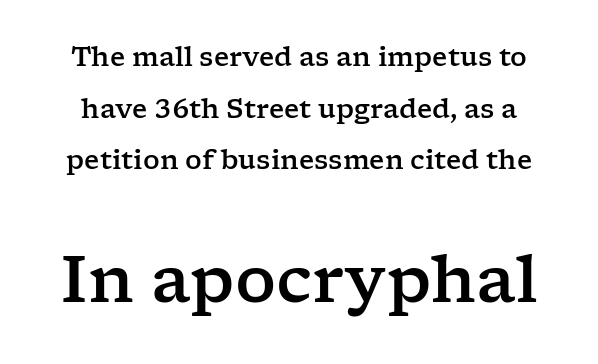
Q: Is the text italic (slanted)? A: No, it is upright.
Q: Is the typeface a serif or a sans-serif typeface? A: Serif.
Q: Is the text underlined? A: No.
Q: Is the spacing between letters normal or unusually wide? A: Normal.
Q: Is the spacing between lines tight, normal or loose? A: Loose.
Q: Which block of text is set in a larger size, the first (top) or the second (bottom)? A: The second (bottom) one.
Q: Width (condensed, normal, or wide)? A: Wide.
Q: Stroke contrast? A: Low.
Q: x-height? A: Medium.
Q: Monospaced? A: No.
